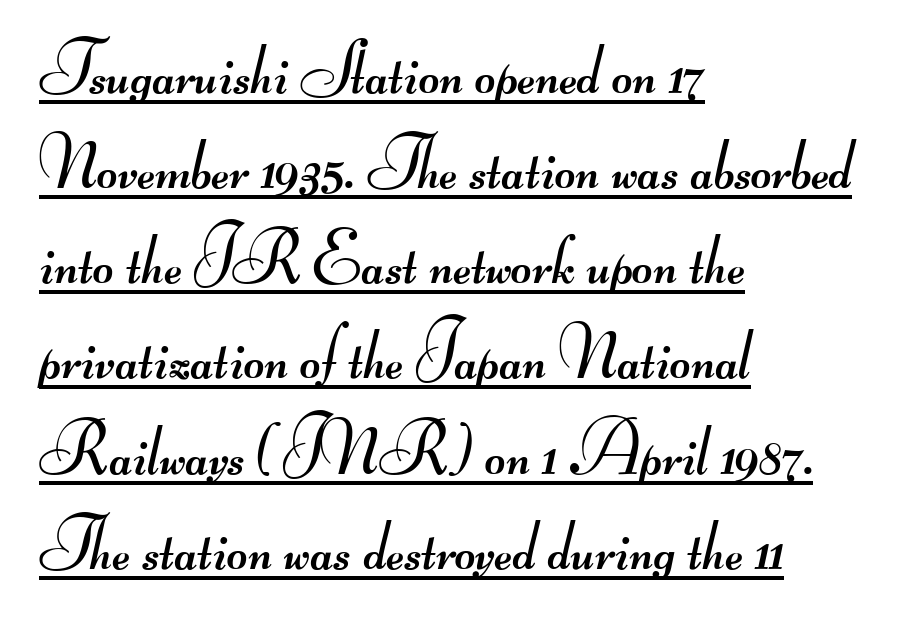
Beneath each row of characters lies a ruled line. Typographically, this falls in the sans-serif category. Glyph-to-glyph distance matches everyday printed text. The rendering uses natural spacing where letterforms have individual widths. This sample is left-justified, so line endings fall wherever the words run out. In terms of leading, this rendering sits right in the middle.
